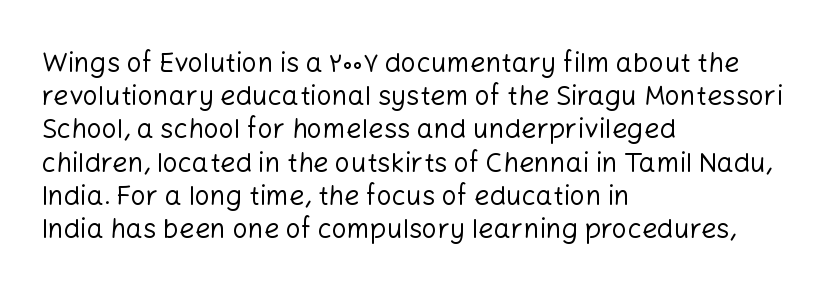
The zone under the glyphs is completely vacant. The passage is arranged the way most books set body copy — flush left. The type sits square on the baseline with zero lean. Weight: in the light-to-regular range. In terms of letterspacing, this is plain default setting.
